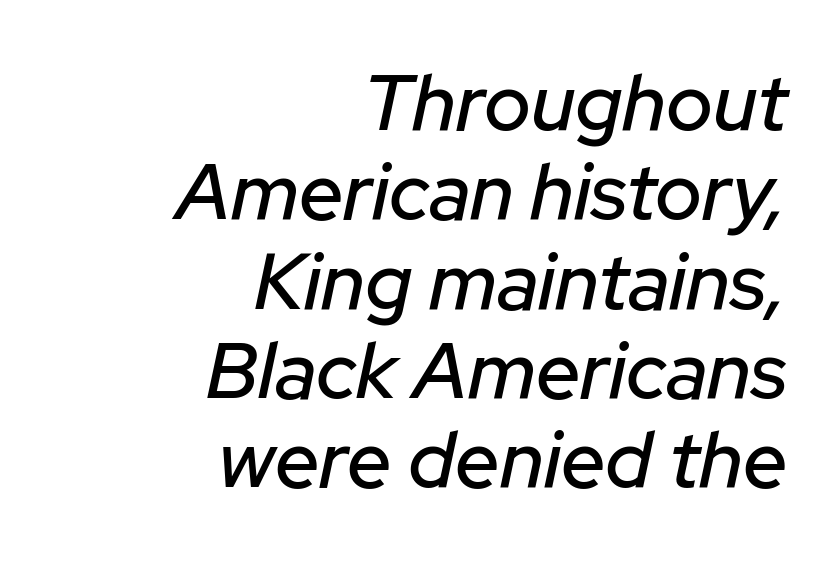
{"italic": "yes", "lean": "right", "slant_degrees": 12, "width": "normal", "stroke_contrast": "low", "x_height": "medium", "monospaced": "no", "underline": "no", "align": "right", "line_spacing": "tight", "line_spacing_ratio": 1.13, "letter_spacing": "normal", "letter_spacing_em": 0.0, "glyph_px": 79}
